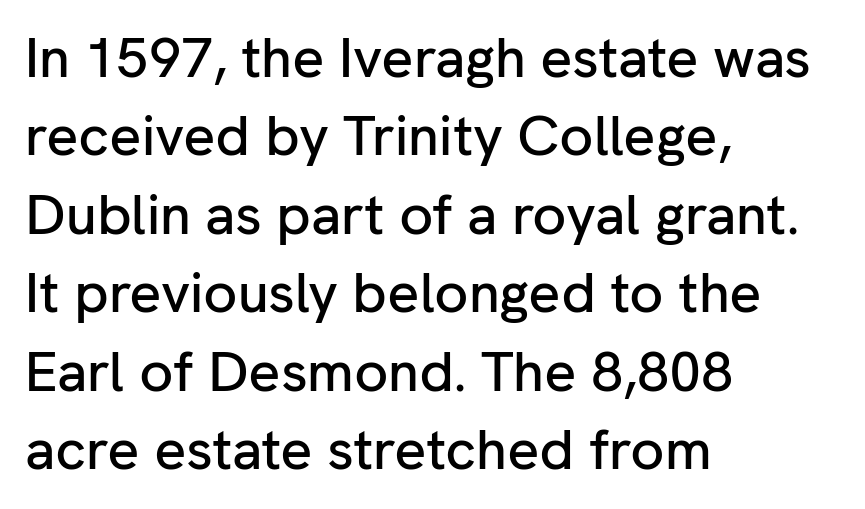
Nope, not italic — everything's standing straight. The foot of each line stays bare and open. Each letter keeps its own natural width here, so spacing adapts to shape. Caption: standard tracking, unaltered.
